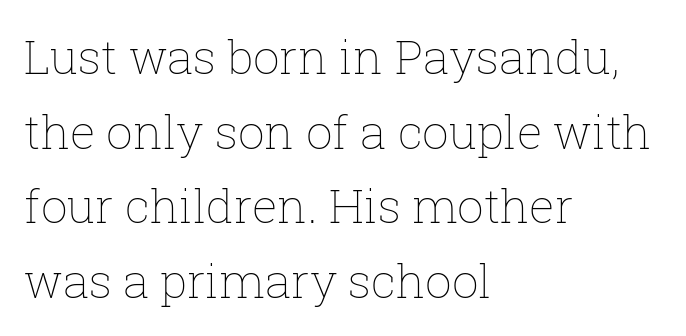
{"italic": "no", "bold": "no", "weight": "thin", "width": "normal", "stroke_contrast": "low", "x_height": "medium", "monospaced": "no", "underline": "no", "align": "left", "line_spacing": "normal", "line_spacing_ratio": 1.59, "letter_spacing": "normal", "letter_spacing_em": 0.0, "glyph_px": 47}
